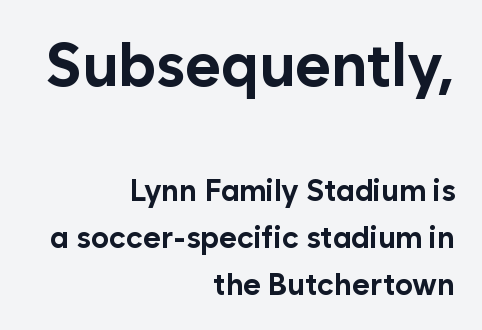
The setting favours the right margin, as signatures and pull-quotes sometimes do. The letters carry no serifs — their stems end cleanly without finishing strokes. Do the characters align in a grid? No, the font is proportional. The strip under each line holds only bare page. The face used here appears at its bigger size in the upper chunk.
